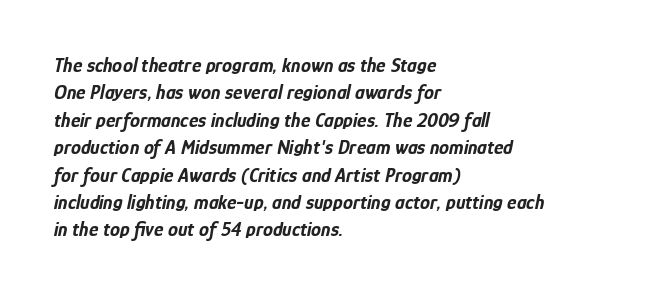
Clear beneath every line of the passage. Caption: standard tracking, unaltered. The rows are spaced the way most documents space them. The axis of the letterforms is tilted away from vertical. Each glyph is drawn with heavy, bold strokes. The lines in this sample share a left origin and differ only in where they stop.
